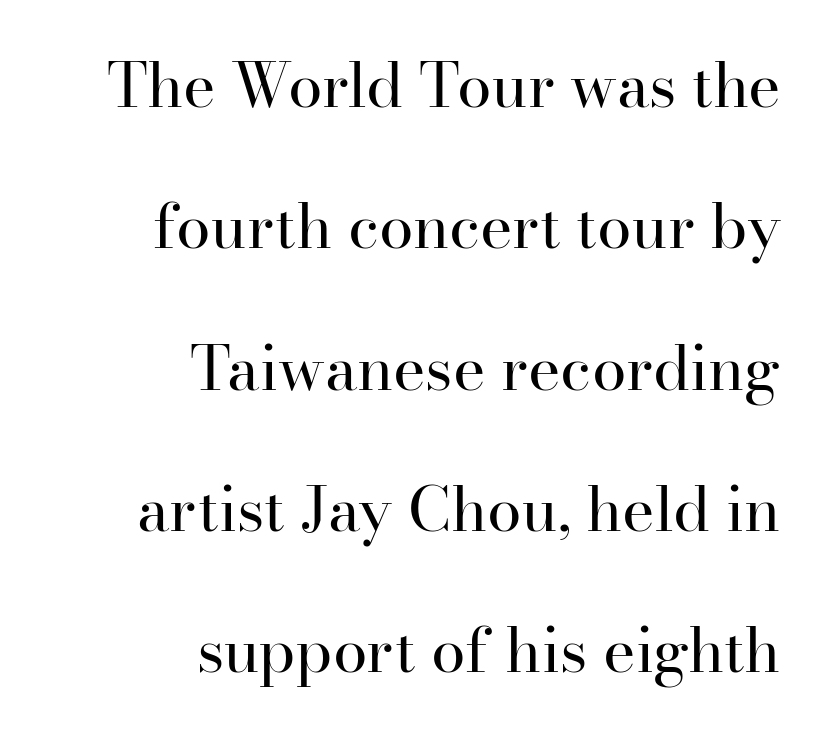
Unlike italic type, these characters show no tilt at all. The passage shown is typed in a proportional face where columns would drift. Is the letter spacing exaggerated? No — it looks like the ordinary default. Where is the straight margin? On the right. Heft: none added — not bold. A typesetter would label this face a serif.
